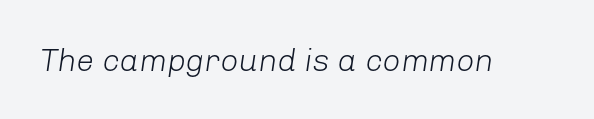
Q: Is the text bold? A: No.
Q: Is the text italic (slanted)? A: Yes, it leans right by about 8 degrees.
Q: Is the text underlined? A: No.
Q: Is the spacing between letters normal or unusually wide? A: Normal.
Q: Width (condensed, normal, or wide)? A: Normal.
Q: Stroke contrast? A: Low.
Q: x-height? A: Medium.
Q: Monospaced? A: No.
